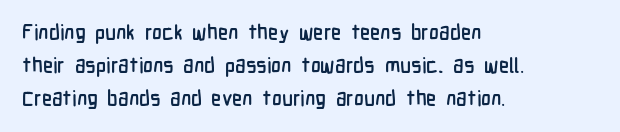
Q: Is the text italic (slanted)? A: No, it is upright.
Q: Is the text underlined? A: No.
Q: How is the paragraph aligned? A: Left-aligned.
Q: Is the spacing between letters normal or unusually wide? A: Normal.
Q: Is the spacing between lines tight, normal or loose? A: Normal.
